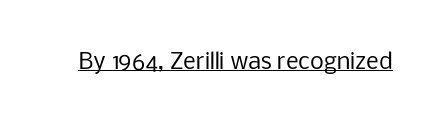
Q: Is the text bold? A: No.
Q: Is the text italic (slanted)? A: No, it is upright.
Q: Is the text underlined? A: Yes.
Q: Is the spacing between letters normal or unusually wide? A: Normal.
